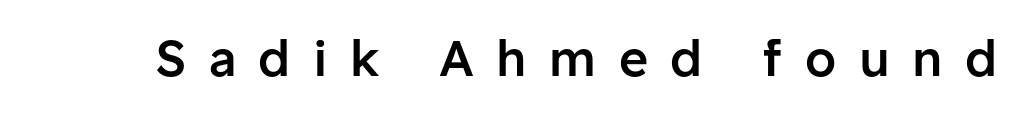
Q: Is the text bold? A: Semi-bold.
Q: Is the text italic (slanted)? A: No, it is upright.
Q: Is the typeface a serif or a sans-serif typeface? A: Sans-serif.
Q: Is the text underlined? A: No.
Q: Is the spacing between letters normal or unusually wide? A: Unusually wide.
Q: Width (condensed, normal, or wide)? A: Normal.
Q: Stroke contrast? A: Low.
Q: x-height? A: Medium.
Q: Monospaced? A: No.
